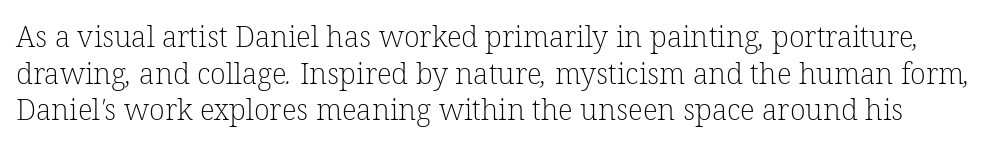
Q: Is the text bold? A: No.
Q: Is the typeface a serif or a sans-serif typeface? A: Serif.
Q: Is the text underlined? A: No.
Q: Is the spacing between letters normal or unusually wide? A: Normal.
Q: Is the spacing between lines tight, normal or loose? A: Normal.
Q: Width (condensed, normal, or wide)? A: Normal.
Q: Stroke contrast? A: Low.
Q: x-height? A: Medium.
Q: Monospaced? A: No.
